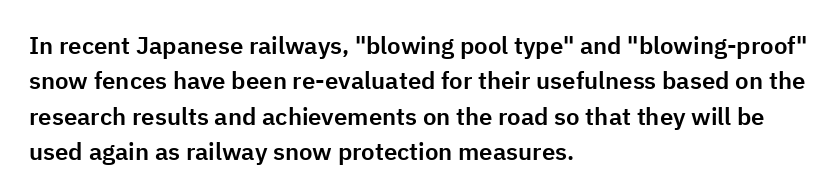
Q: Is the text italic (slanted)? A: No, it is upright.
Q: Is the text underlined? A: No.
Q: How is the paragraph aligned? A: Left-aligned.
Q: Is the spacing between letters normal or unusually wide? A: Normal.
Q: Is the spacing between lines tight, normal or loose? A: Normal.
